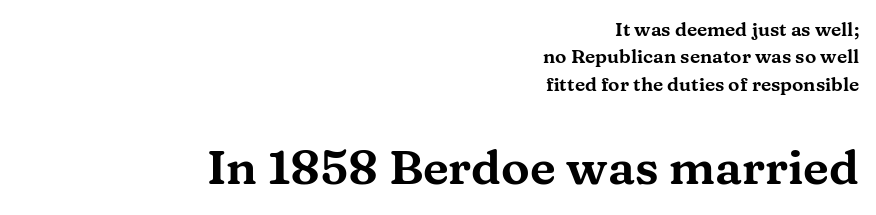
Look at the glyph heights: the lower group is clearly the bigger setting. Varying glyph widths throughout — classic text-font behaviour. Posture: vertical. The compositor pushed each line to the right boundary. Font category for this specimen: serif.
